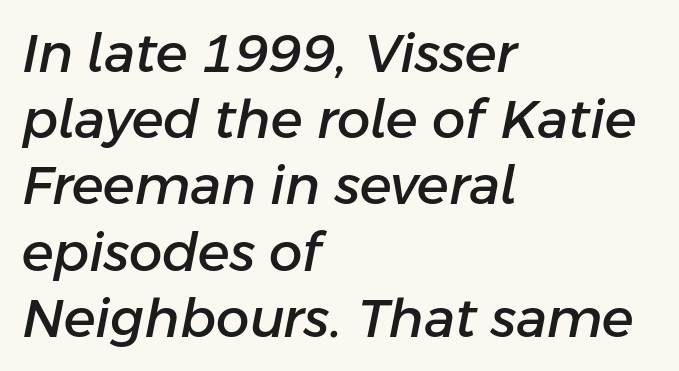
Q: Is the text italic (slanted)? A: Yes, it leans right by about 11 degrees.
Q: Is the text underlined? A: No.
Q: How is the paragraph aligned? A: Left-aligned.
Q: Is the spacing between letters normal or unusually wide? A: Normal.
Q: Is the spacing between lines tight, normal or loose? A: Normal.
Q: Width (condensed, normal, or wide)? A: Normal.
Q: Stroke contrast? A: Low.
Q: x-height? A: Medium.
Q: Monospaced? A: No.
